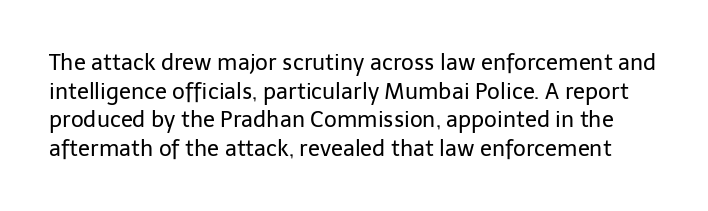
This rendering leaves character spacing at its baseline value. The axis of the letterforms is exactly vertical. Each stroke keeps to a modest, everyday thickness or less. Regular leading. Only glyphs here, with clear space below each row.
